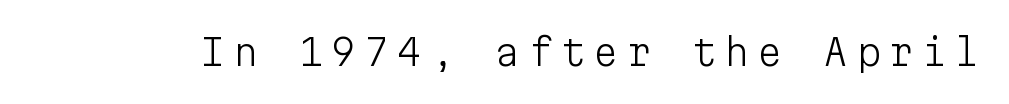
{"serif": "no", "italic": "no", "bold": "no", "weight": "light", "width": "normal", "stroke_contrast": "low", "x_height": "medium", "monospaced": "yes", "underline": "no", "letter_spacing": "wide", "letter_spacing_em": 0.21, "glyph_px": 36}
